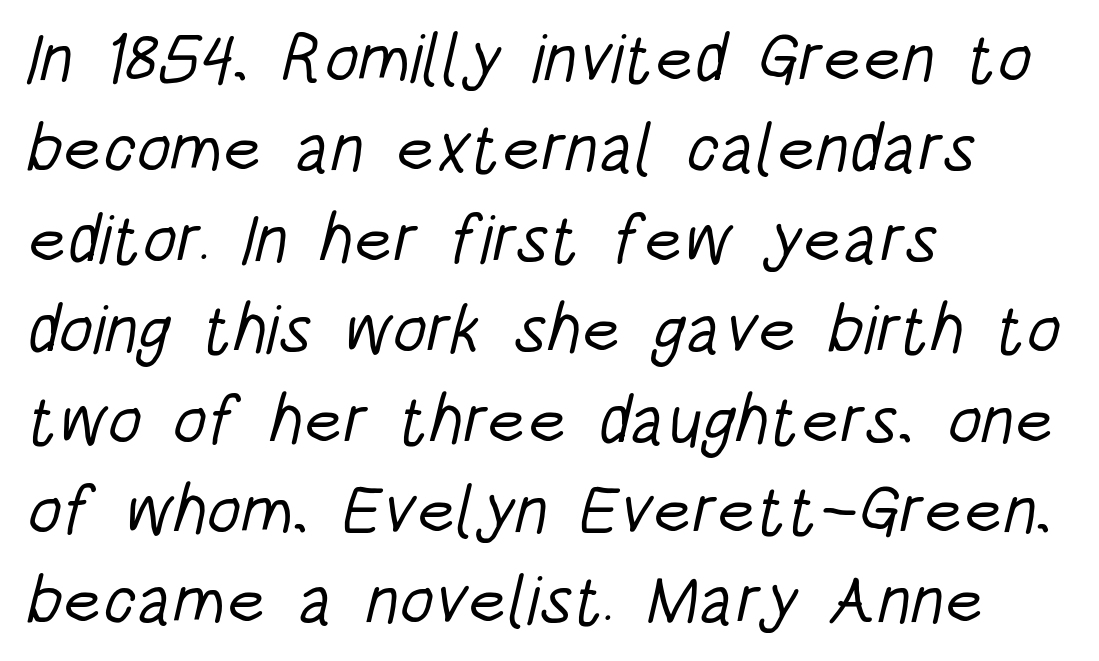
Q: Is the text bold? A: No.
Q: Is the typeface a serif or a sans-serif typeface? A: Sans-serif.
Q: Is the text underlined? A: No.
Q: How is the paragraph aligned? A: Left-aligned.
Q: Is the spacing between letters normal or unusually wide? A: Normal.
Q: Is the spacing between lines tight, normal or loose? A: Normal.
Q: Width (condensed, normal, or wide)? A: Condensed.
Q: Stroke contrast? A: Low.
Q: x-height? A: Large.
Q: Monospaced? A: No.
